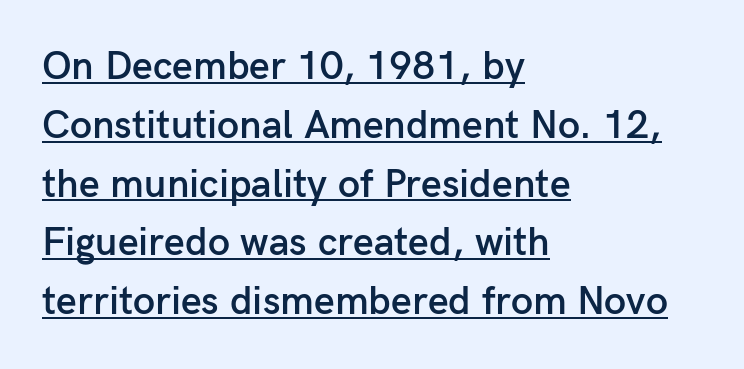
The image shows 40 px semibold sans-serif type, upright; set left-aligned, normal line spacing (1.47x), normal letter spacing, underlined; low stroke contrast and a medium x-height.
